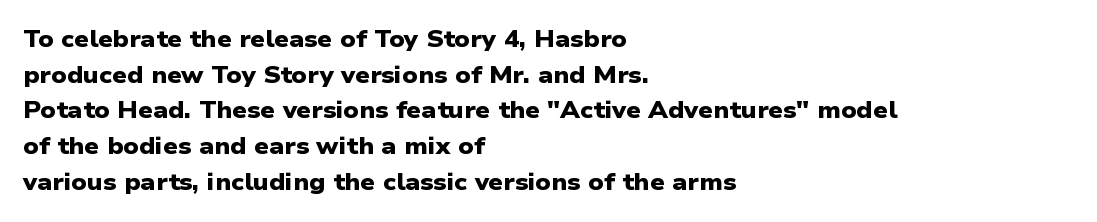
The lines are quadded left. How would I describe the line gaps? Plain and ordinary. The passage shown has conventional tracking throughout. Heft: maximum for text — a bold. The gap between lines stays unmarked.
